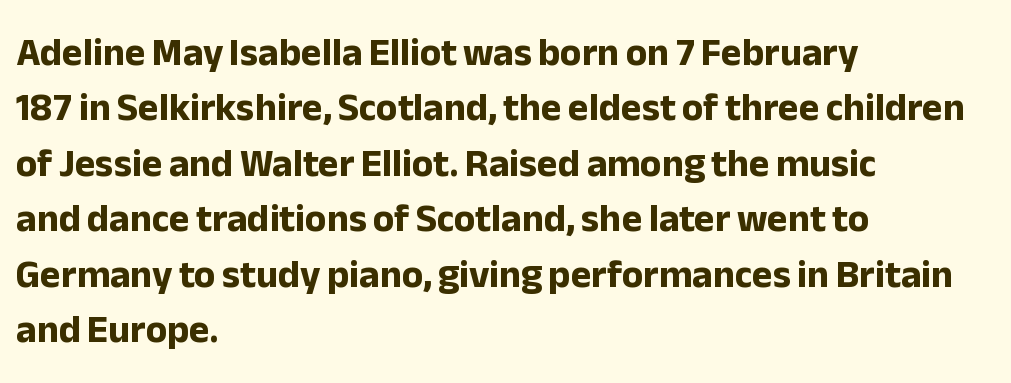
Q: Is the text bold? A: Yes.
Q: Is the text italic (slanted)? A: No, it is upright.
Q: Is the typeface a serif or a sans-serif typeface? A: Sans-serif.
Q: Is the text underlined? A: No.
Q: How is the paragraph aligned? A: Left-aligned.
Q: Is the spacing between letters normal or unusually wide? A: Normal.
Q: Is the spacing between lines tight, normal or loose? A: Normal.
Q: Width (condensed, normal, or wide)? A: Normal.
Q: Stroke contrast? A: Low.
Q: x-height? A: Medium.
Q: Monospaced? A: No.
